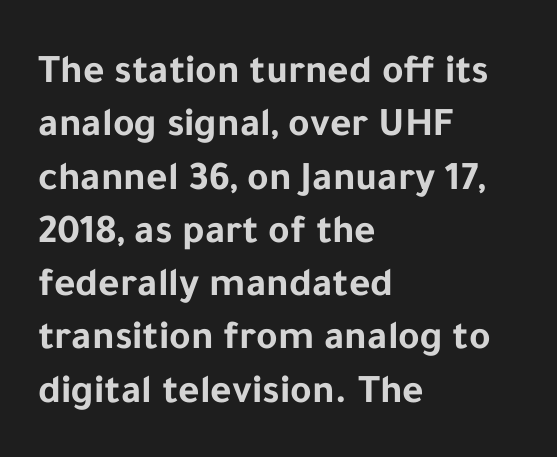
There is no visible air inserted between adjacent glyphs. Clear beneath every line of the passage. Font category for this specimen: sans-serif. This is roman type, the default non-slanted kind. Each glyph is drawn with heavy, bold strokes. Horizontal alignment here is leftward, the default for most running prose.
